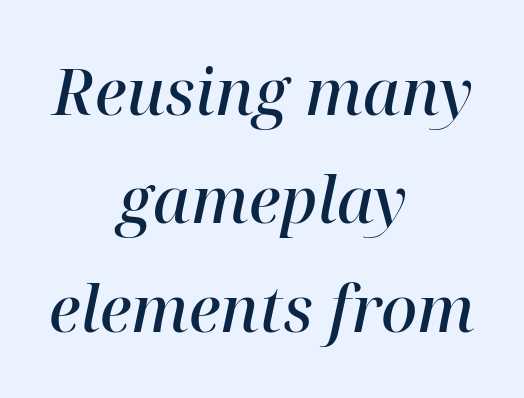
Slanted lettering throughout. Here the designer chose a conventional face with non-uniform glyph widths. Moderately thickened strokes mark this as semibold type. Unlike a clean sans, this face finishes its strokes with serifs.
